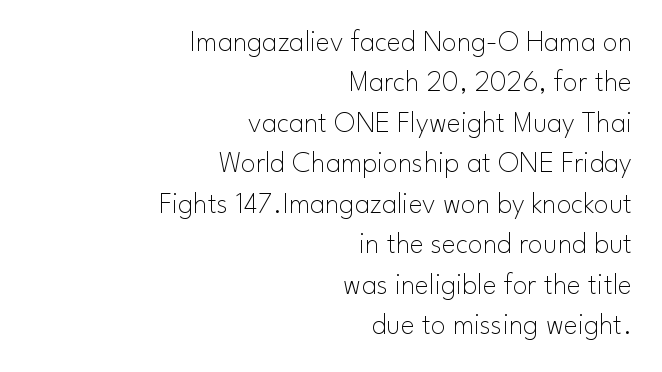
The image shows 30 px thin sans-serif type, upright; set right-aligned, normal line spacing (1.35x), normal letter spacing, not underlined; low stroke contrast and a small x-height.
